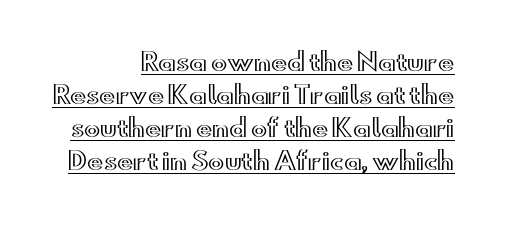
Q: Is the text italic (slanted)? A: No, it is upright.
Q: Is the text underlined? A: Yes.
Q: How is the paragraph aligned? A: Right-aligned.
Q: Is the spacing between letters normal or unusually wide? A: Normal.
Q: Is the spacing between lines tight, normal or loose? A: Normal.
